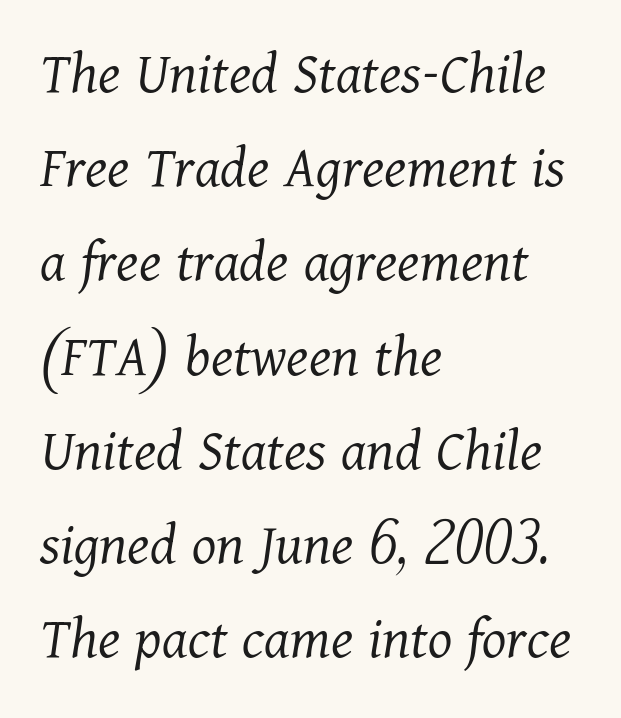
The image shows 62 px light serif type, italic (leaning right); set left-aligned, normal line spacing (1.52x), normal letter spacing, not underlined; medium stroke contrast and a medium x-height.
